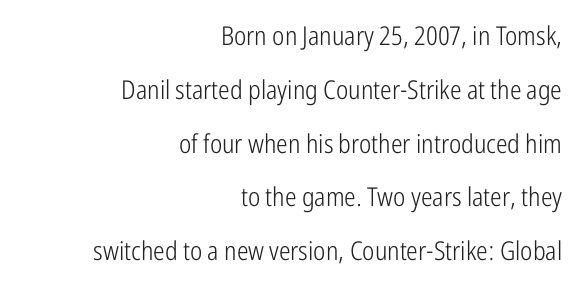
The designer dialed line spacing up above the default. No heavy texture on the line: the type isn't bold. Short note: letters normally spaced. When letters stand straight like this, we call the style roman or upright. The rendering anchors every line to the right-hand side. Anything drawn beneath the words? Only blank space.
